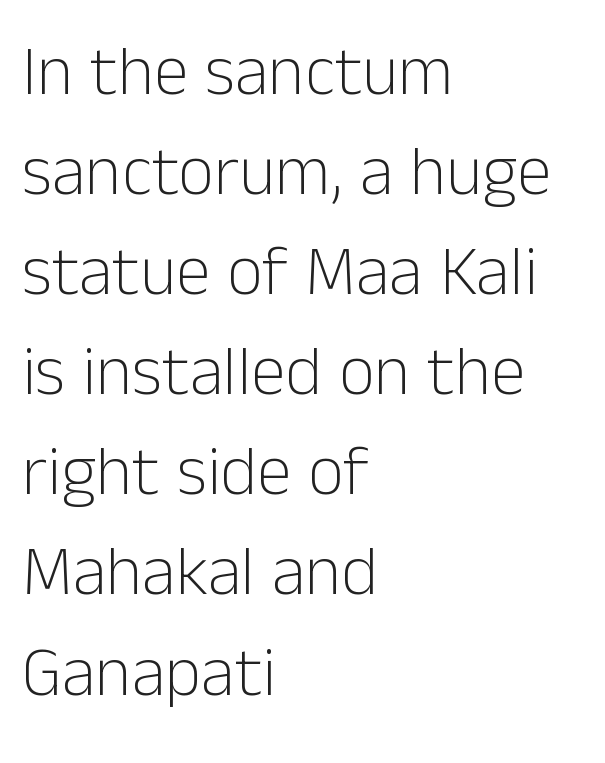
The image shows 70 px light sans-serif type, upright; set left-aligned, normal line spacing (1.43x), normal letter spacing, not underlined; low stroke contrast and a medium x-height.
